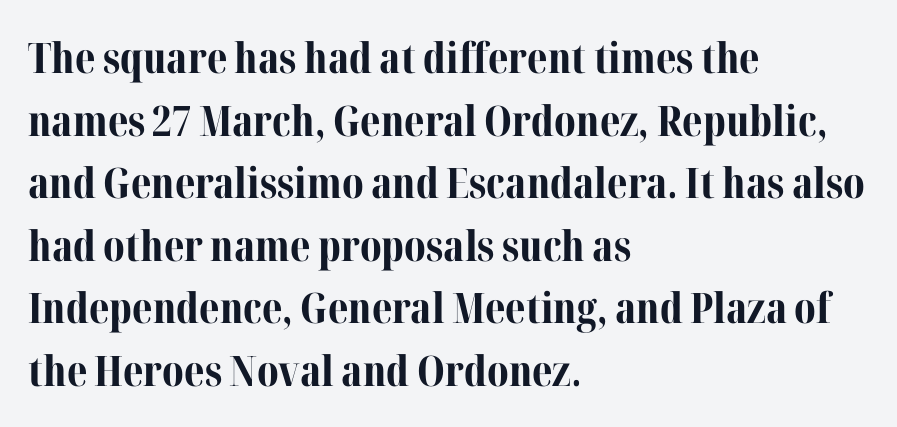
Q: Is the text bold? A: Yes.
Q: Is the text italic (slanted)? A: No, it is upright.
Q: Is the typeface a serif or a sans-serif typeface? A: Serif.
Q: Is the text underlined? A: No.
Q: How is the paragraph aligned? A: Left-aligned.
Q: Is the spacing between letters normal or unusually wide? A: Normal.
Q: Is the spacing between lines tight, normal or loose? A: Normal.
Q: Width (condensed, normal, or wide)? A: Normal.
Q: Stroke contrast? A: Medium.
Q: x-height? A: Medium.
Q: Monospaced? A: No.
